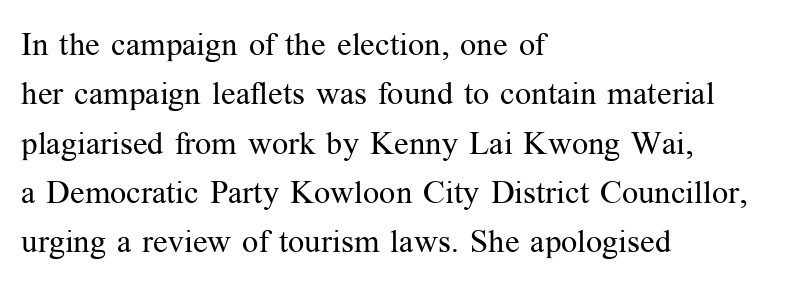
Q: Is the text bold? A: No.
Q: Is the text italic (slanted)? A: No, it is upright.
Q: Is the typeface a serif or a sans-serif typeface? A: Serif.
Q: Is the text underlined? A: No.
Q: How is the paragraph aligned? A: Left-aligned.
Q: Is the spacing between letters normal or unusually wide? A: Normal.
Q: Is the spacing between lines tight, normal or loose? A: Normal.
Q: Width (condensed, normal, or wide)? A: Normal.
Q: Stroke contrast? A: Medium.
Q: x-height? A: Medium.
Q: Monospaced? A: No.
